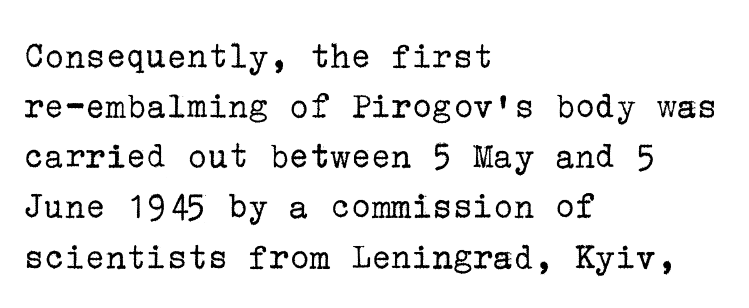
{"serif": "yes", "italic": "no", "bold": "no", "weight": "regular", "width": "normal", "stroke_contrast": "low", "x_height": "medium", "underline": "no", "align": "left", "line_spacing": "normal", "line_spacing_ratio": 1.32, "letter_spacing": "normal", "letter_spacing_em": 0.0, "glyph_px": 38}
